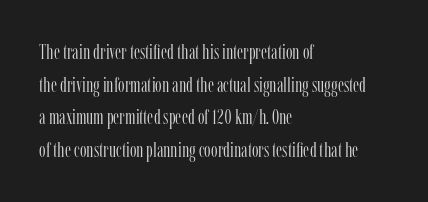
{"italic": "no", "bold": "no", "underline": "no", "align": "left", "line_spacing": "normal", "line_spacing_ratio": 1.55, "letter_spacing": "normal", "letter_spacing_em": 0.0, "glyph_px": 21}
